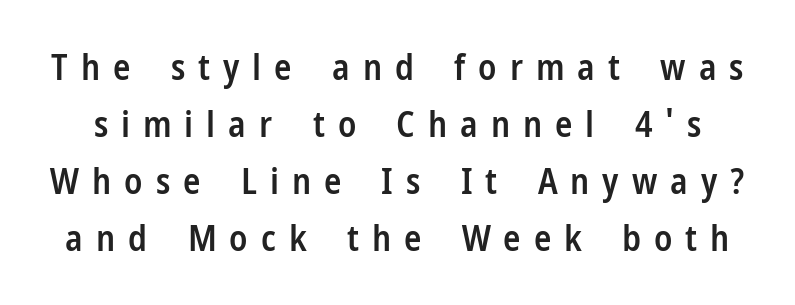
Observe the wide spacing: letters keep a clear distance from each other. Whoever set this chose a conventional vertical rhythm. Glance below the letters and you will spot only blank space. Posture: upright roman. No feet cap the strokes, marking this as sans-serif type. Looks like regular typesetting: each glyph gets only the width it needs.
